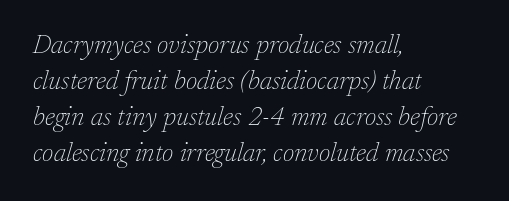
Q: Is the text bold? A: No.
Q: Is the text italic (slanted)? A: Yes, it leans right by about 17 degrees.
Q: Is the text underlined? A: No.
Q: How is the paragraph aligned? A: Left-aligned.
Q: Is the spacing between letters normal or unusually wide? A: Normal.
Q: Is the spacing between lines tight, normal or loose? A: Normal.
